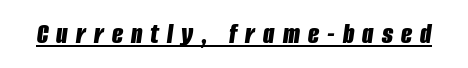
Here the glyphs are tracked loosely, breaking word shapes into spaced letters. Students, observe the line beneath the letters — that is underlining. Quick note: italic. Each letter keeps its own natural width here, so spacing adapts to shape. The sample has been set heavy, in full bold.
